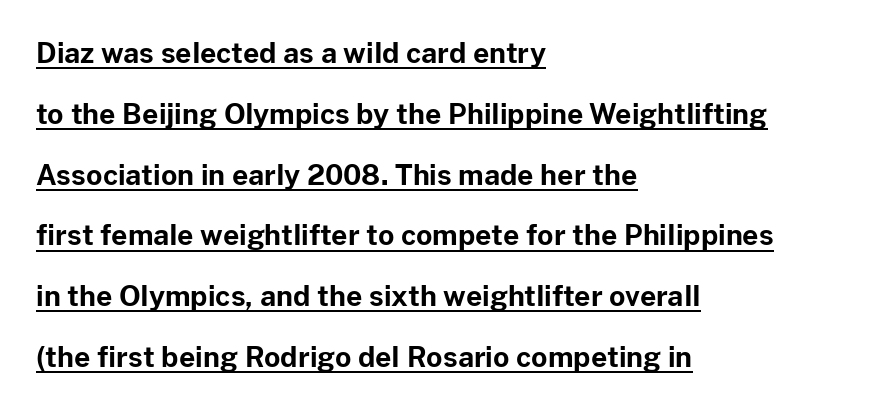
The image shows 28 px bold sans-serif type, upright; set left-aligned, loose line spacing (2.17x), normal letter spacing, underlined; low stroke contrast and a medium x-height.
